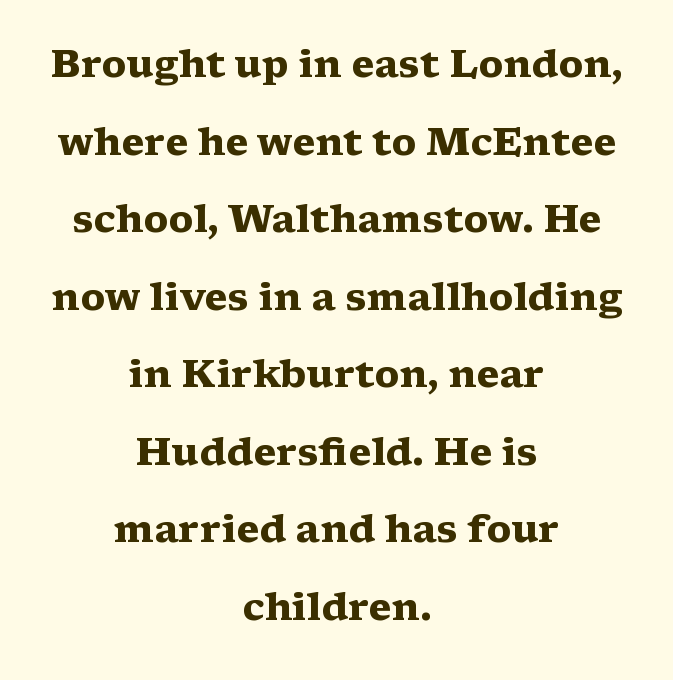
The image shows 38 px heavy, wide serif type, upright; set centered, loose line spacing (2.04x), normal letter spacing, not underlined; medium stroke contrast and a medium x-height.
